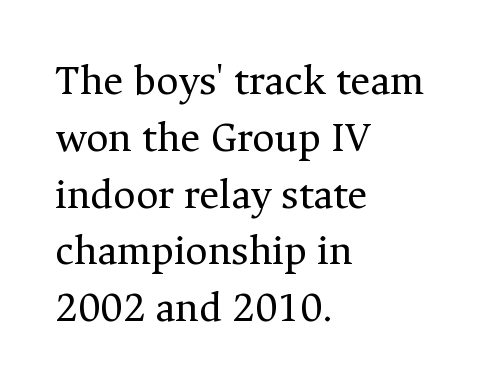
{"serif": "yes", "italic": "no", "bold": "no", "weight": "regular", "width": "normal", "stroke_contrast": "medium", "x_height": "medium", "monospaced": "no", "underline": "no", "align": "left", "line_spacing": "normal", "line_spacing_ratio": 1.32, "letter_spacing": "normal", "letter_spacing_em": 0.0, "glyph_px": 43}
